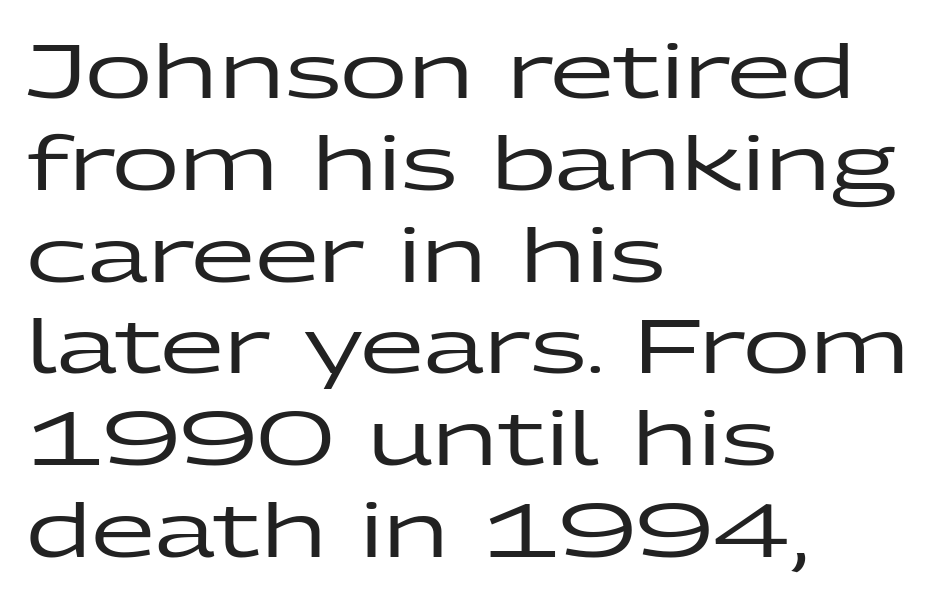
Ordinary non-slanted type is in use. The space directly below the letters is spotless. These lines are rendered in a variable-pitch font. Does the copy run flush right? No — it runs flush left.
